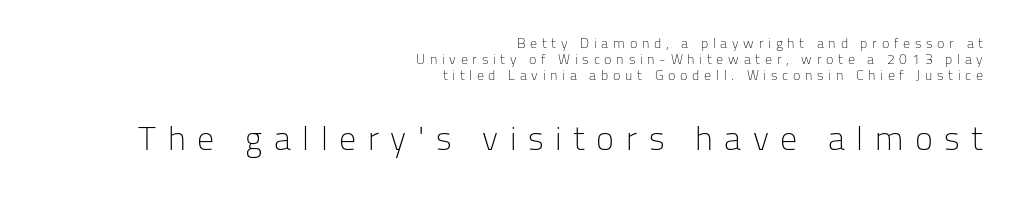
Observe the wide spacing: letters keep a clear distance from each other. Size hierarchy here favors the trailing block over the leading one. Layout note: lines flush right. The passage shown is typeset with a sans-serif family. Do the characters align in a grid? No, the font is proportional.
